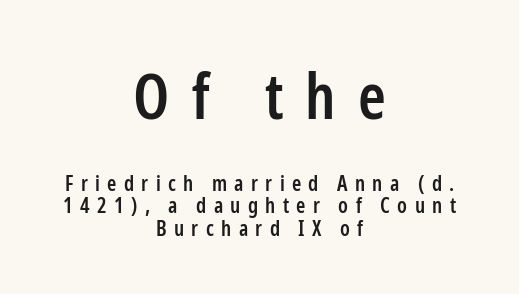
The image shows 63 px semibold, condensed sans-serif type, upright; set centered, tight line spacing (1.06x), unusually wide letter spacing (+0.35 em), not underlined; the first (top) block is 3.0x larger; low stroke contrast and a medium x-height.
